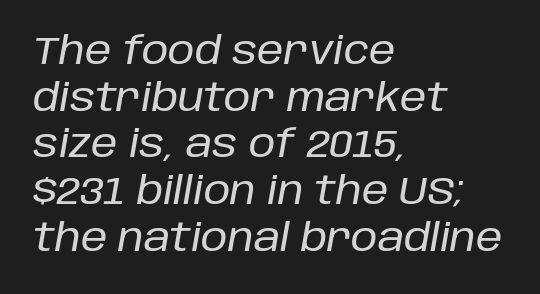
The image shows 38 px text type, italic (leaning right); set left-aligned, line spacing 1.23x, normal letter spacing, not underlined; low stroke contrast and a large x-height.
